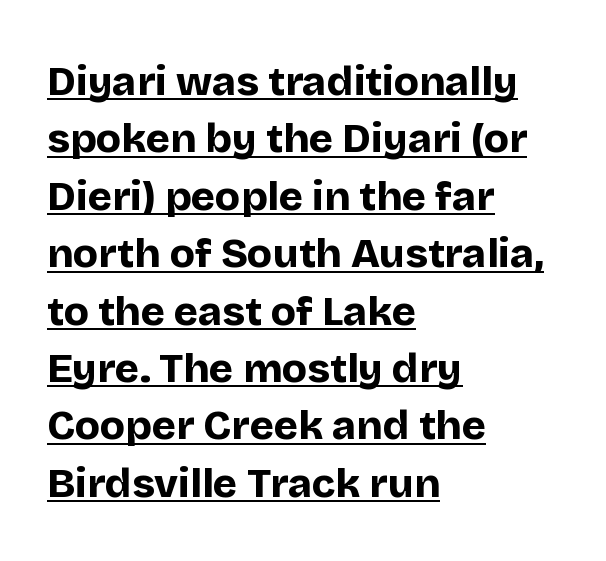
Q: Is the text bold? A: Yes.
Q: Is the text italic (slanted)? A: No, it is upright.
Q: Is the typeface a serif or a sans-serif typeface? A: Sans-serif.
Q: Is the text underlined? A: Yes.
Q: How is the paragraph aligned? A: Left-aligned.
Q: Is the spacing between letters normal or unusually wide? A: Normal.
Q: Is the spacing between lines tight, normal or loose? A: Normal.
Q: Width (condensed, normal, or wide)? A: Normal.
Q: Stroke contrast? A: Low.
Q: x-height? A: Large.
Q: Monospaced? A: No.
